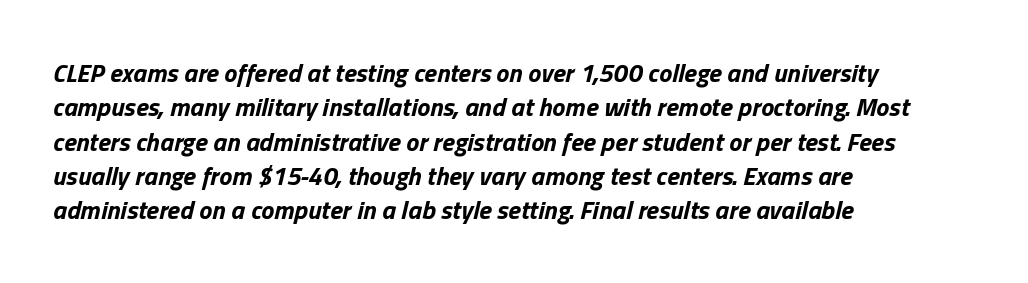
Observe the lean: these are italic letterforms. The tracking reads as untouched default to a designer's eye. The lines in this sample share a left origin and differ only in where they stop. Notice how thick the strokes are: this is what a full bold looks like. In terms of leading, this rendering sits right in the middle.
